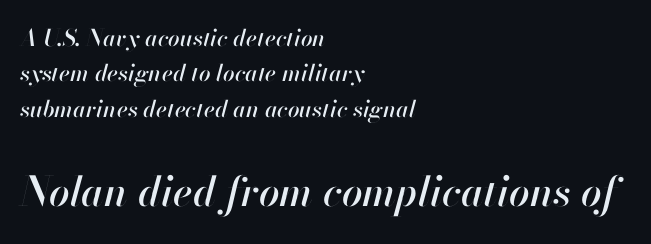
Q: Is the text italic (slanted)? A: Yes, it leans right by about 13 degrees.
Q: Is the text underlined? A: No.
Q: How is the paragraph aligned? A: Left-aligned.
Q: Is the spacing between letters normal or unusually wide? A: Normal.
Q: Is the spacing between lines tight, normal or loose? A: Normal.
Q: Which block of text is set in a larger size, the first (top) or the second (bottom)? A: The second (bottom) one.
Q: Width (condensed, normal, or wide)? A: Normal.
Q: Stroke contrast? A: High.
Q: x-height? A: Small.
Q: Monospaced? A: No.
